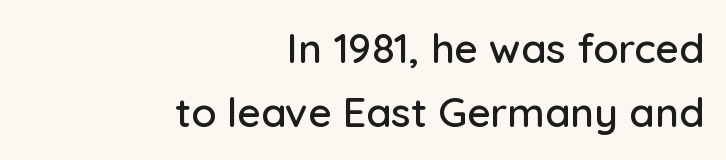
Q: Is the text italic (slanted)? A: No, it is upright.
Q: Is the typeface a serif or a sans-serif typeface? A: Sans-serif.
Q: Is the text underlined? A: No.
Q: How is the paragraph aligned? A: Right-aligned.
Q: Is the spacing between letters normal or unusually wide? A: Normal.
Q: Is the spacing between lines tight, normal or loose? A: Normal.
Q: Width (condensed, normal, or wide)? A: Normal.
Q: Stroke contrast? A: Low.
Q: x-height? A: Medium.
Q: Monospaced? A: No.
